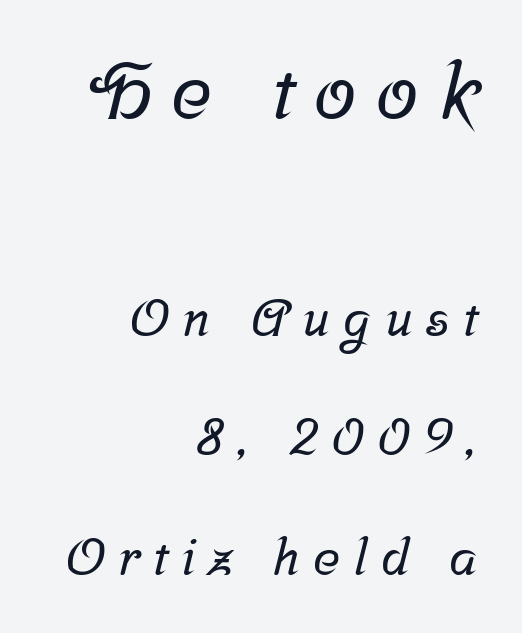
Q: Is the text underlined? A: No.
Q: How is the paragraph aligned? A: Right-aligned.
Q: Is the spacing between letters normal or unusually wide? A: Unusually wide.
Q: Is the spacing between lines tight, normal or loose? A: Loose.
Q: Which block of text is set in a larger size, the first (top) or the second (bottom)? A: The first (top) one.
Q: Width (condensed, normal, or wide)? A: Normal.
Q: Stroke contrast? A: Low.
Q: x-height? A: Medium.
Q: Monospaced? A: No.
